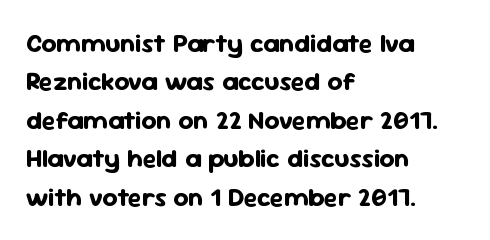
Q: Is the text bold? A: Yes.
Q: Is the text italic (slanted)? A: No, it is upright.
Q: Is the text underlined? A: No.
Q: How is the paragraph aligned? A: Left-aligned.
Q: Is the spacing between letters normal or unusually wide? A: Normal.
Q: Is the spacing between lines tight, normal or loose? A: Normal.
